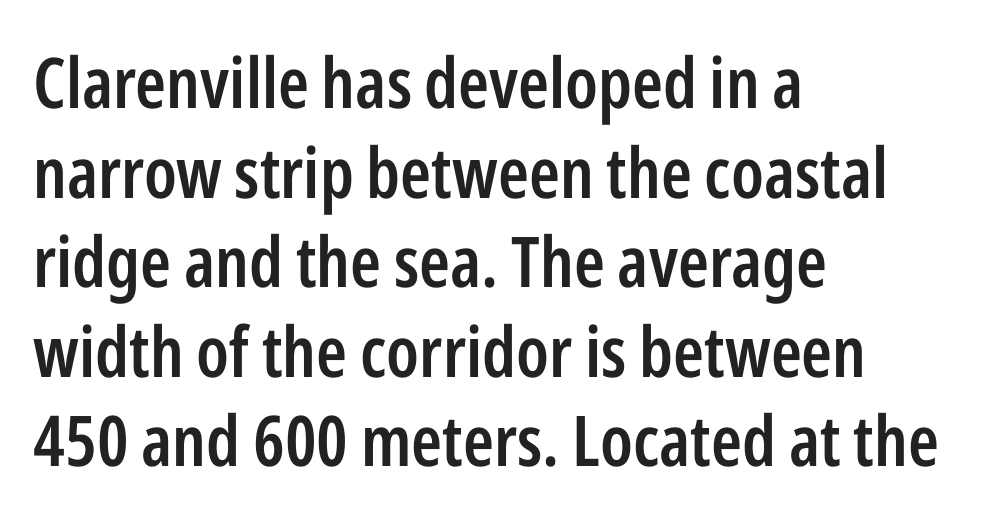
Q: Is the text bold? A: Semi-bold.
Q: Is the text italic (slanted)? A: No, it is upright.
Q: Is the typeface a serif or a sans-serif typeface? A: Sans-serif.
Q: Is the text underlined? A: No.
Q: How is the paragraph aligned? A: Left-aligned.
Q: Is the spacing between letters normal or unusually wide? A: Normal.
Q: Is the spacing between lines tight, normal or loose? A: Normal.
Q: Width (condensed, normal, or wide)? A: Condensed.
Q: Stroke contrast? A: Low.
Q: x-height? A: Medium.
Q: Monospaced? A: No.
